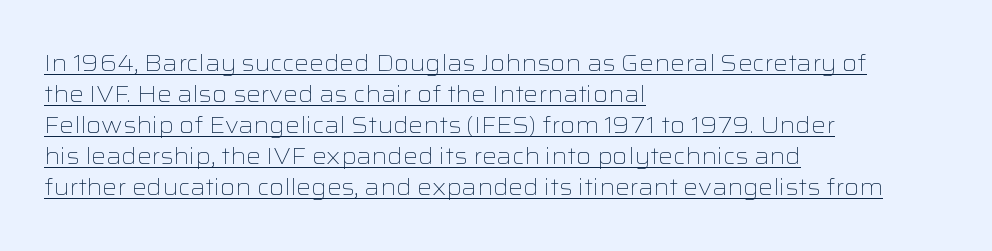
Horizontally, the lines are justified to the leading edge only. A typesetter would mark this as roman, not italic. Students, note that the glyphs here touch the page at normal intervals. This sample keeps an unexceptional amount of space between lines. Weight: regular or lighter.
